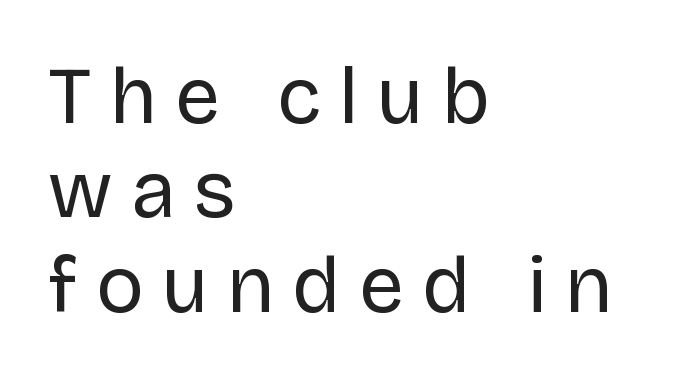
The image shows 80 px regular-weight sans-serif type, upright; set left-aligned, line spacing 1.18x, unusually wide letter spacing (+0.23 em), not underlined; low stroke contrast and a large x-height.
